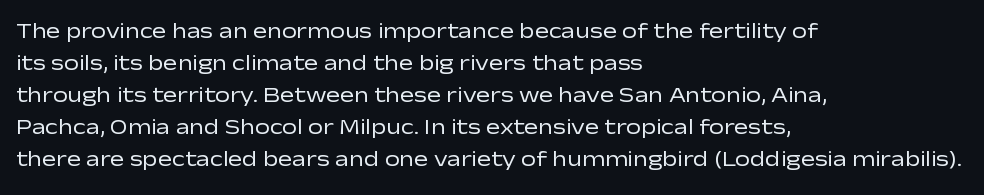
The image shows 21 px text type, upright; set left-aligned, normal line spacing (1.52x), normal letter spacing, not underlined.
